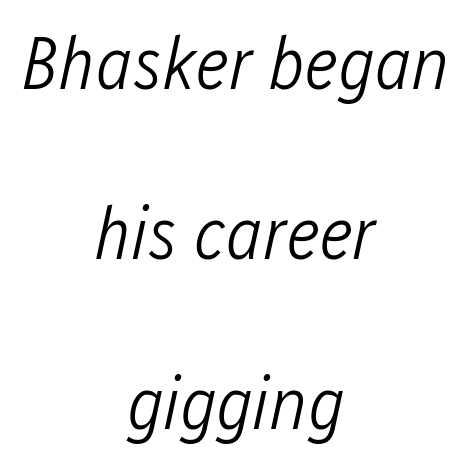
The image shows 75 px light, condensed type, italic (leaning right); set centered, loose line spacing (2.27x), normal letter spacing, not underlined; low stroke contrast and a medium x-height.
